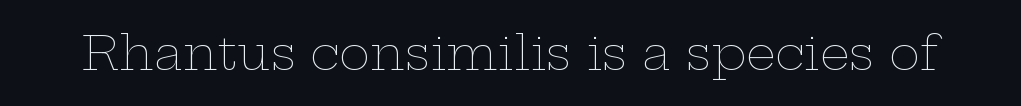
{"italic": "no", "bold": "no", "weight": "thin", "width": "wide", "stroke_contrast": "low", "x_height": "medium", "monospaced": "no", "underline": "no", "letter_spacing": "normal", "letter_spacing_em": 0.0, "glyph_px": 47}
